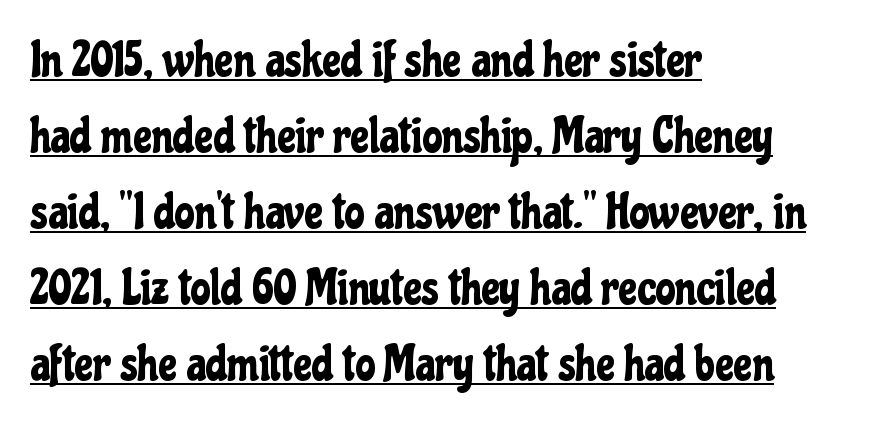
The image shows 50 px condensed sans-serif type, upright; set left-aligned, normal line spacing (1.52x), normal letter spacing, underlined; low stroke contrast and a medium x-height.
